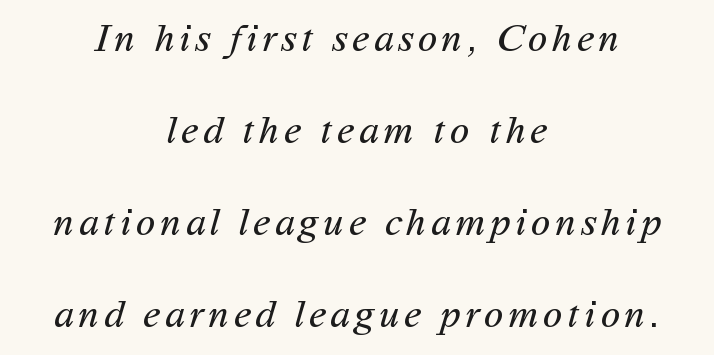
Serifs: no, the terminals of the letterforms are clean. The paragraph has two soft edges and a firm central axis. One glance says open: line gaps are wider than usual. Underline: absent.
